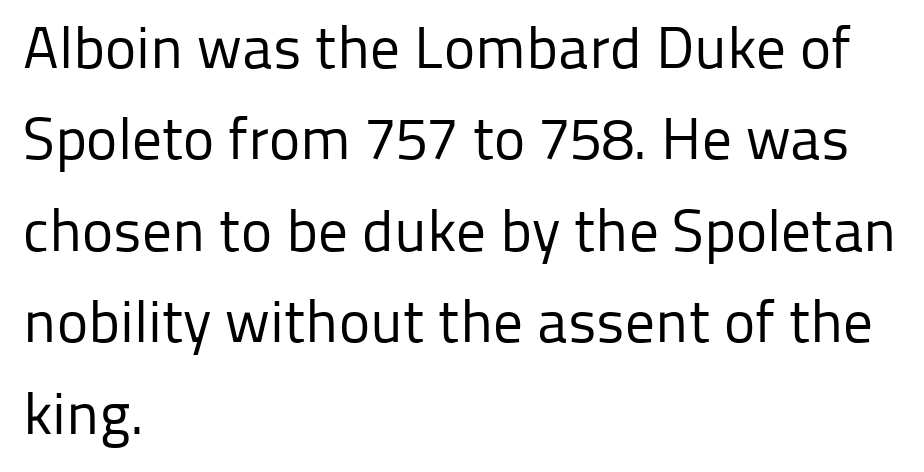
Q: Is the text bold? A: No.
Q: Is the text italic (slanted)? A: No, it is upright.
Q: Is the typeface a serif or a sans-serif typeface? A: Sans-serif.
Q: Is the text underlined? A: No.
Q: How is the paragraph aligned? A: Left-aligned.
Q: Is the spacing between letters normal or unusually wide? A: Normal.
Q: Is the spacing between lines tight, normal or loose? A: Normal.
Q: Width (condensed, normal, or wide)? A: Normal.
Q: Stroke contrast? A: Low.
Q: x-height? A: Medium.
Q: Monospaced? A: No.
